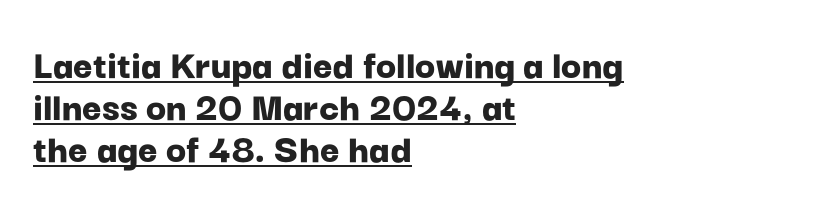
{"serif": "no", "italic": "no", "bold": "yes", "weight": "bold", "width": "normal", "stroke_contrast": "low", "x_height": "medium", "monospaced": "no", "underline": "yes", "align": "left", "line_spacing": "tight", "line_spacing_ratio": 1.0, "letter_spacing": "normal", "letter_spacing_em": 0.0, "glyph_px": 42}
